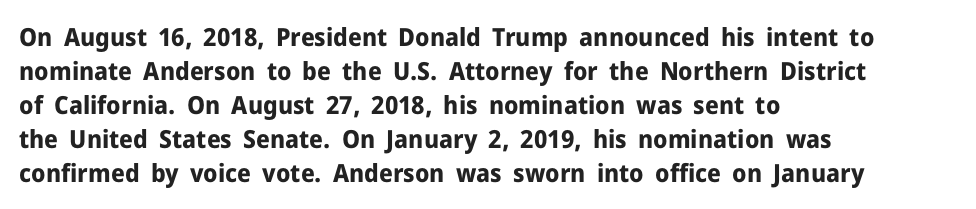
Just letters on the line, the space beneath them empty. No italicization has been applied; the sample stays upright. The rows are spaced the way most documents space them. The glyphs have the mass of a bold cut. Look at the tracking — it's just the regular setting, nothing added. Each line starts at the same left margin while the right side varies.
